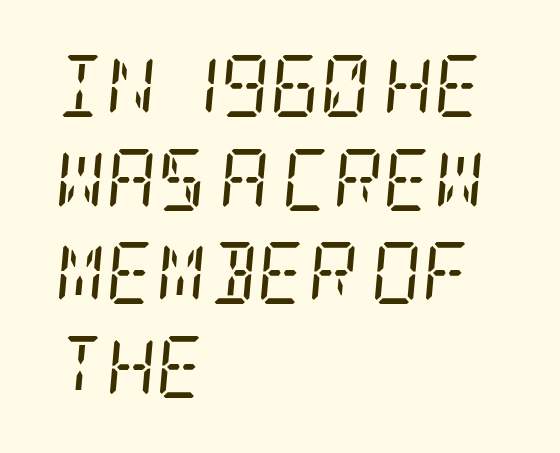
The image shows 62 px regular-weight, condensed serif type, italic (leaning right); set left-aligned, normal line spacing (1.51x), normal letter spacing, not underlined; low stroke contrast and a large x-height.
